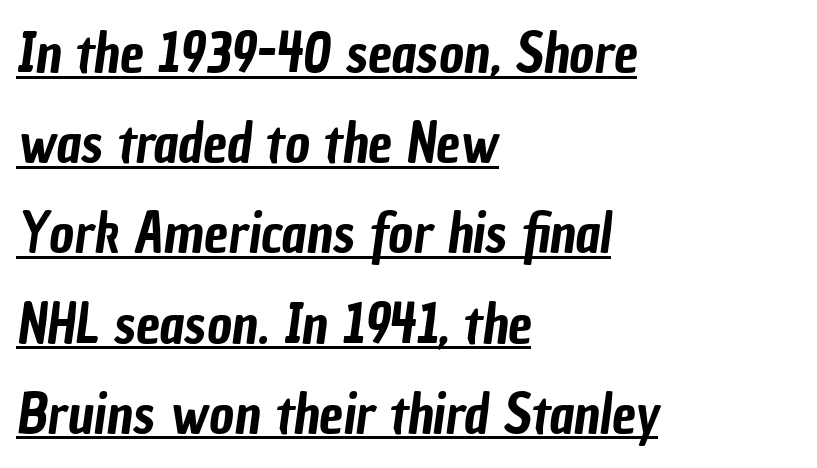
The letterforms sit shoulder to shoulder at normal distance. A classic flush-left, rag-right setting is used for this passage. What kind of face is this? One without serifs — a sans. The passage shown stacks its lines at a standard gap.
